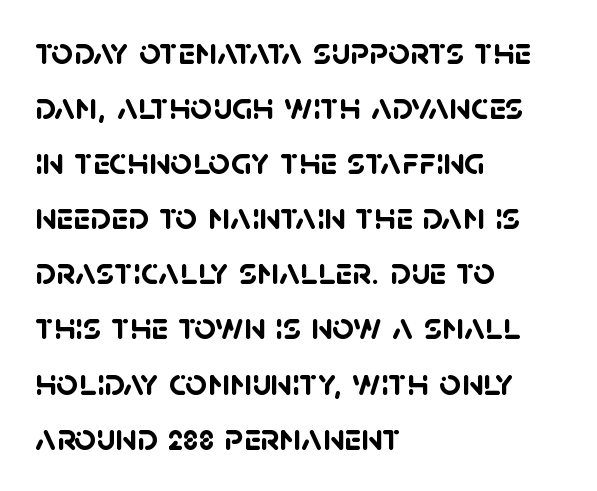
{"serif": "no", "bold": "yes", "weight": "semibold", "width": "normal", "stroke_contrast": "low", "x_height": "large", "monospaced": "no", "underline": "no", "align": "left", "line_spacing": "normal", "line_spacing_ratio": 1.45, "letter_spacing": "normal", "letter_spacing_em": 0.0, "glyph_px": 38}
